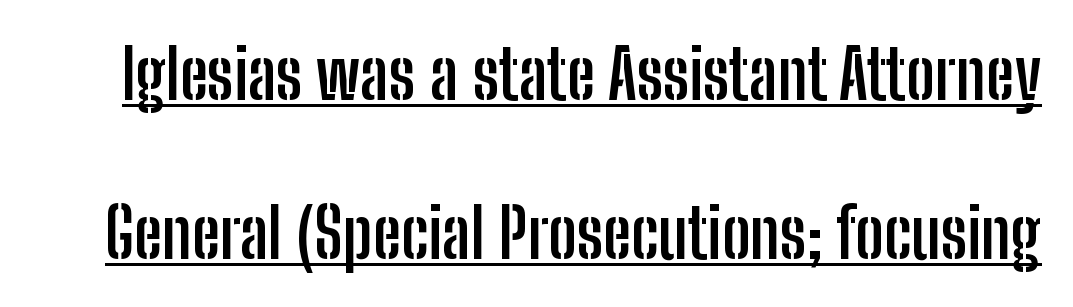
The image shows 69 px semibold, condensed sans-serif type, upright; set loose line spacing (2.31x), normal letter spacing, underlined; low stroke contrast and a medium x-height.
